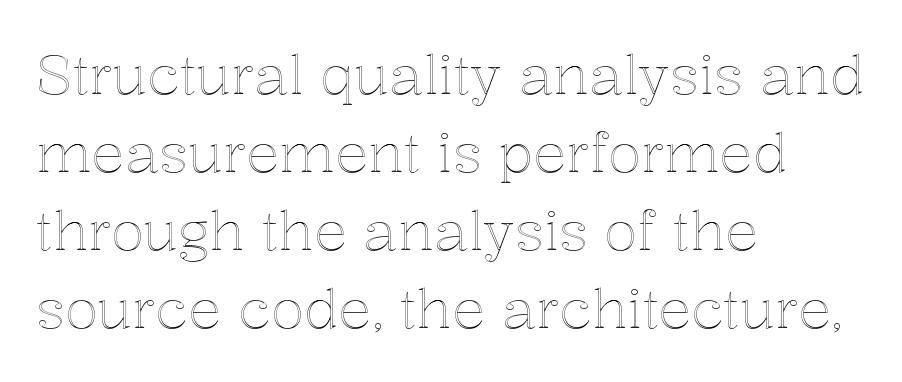
{"italic": "no", "width": "normal", "x_height": "medium", "monospaced": "no", "underline": "no", "align": "left", "line_spacing": "normal", "line_spacing_ratio": 1.42, "letter_spacing": "normal", "letter_spacing_em": 0.0, "glyph_px": 55}
